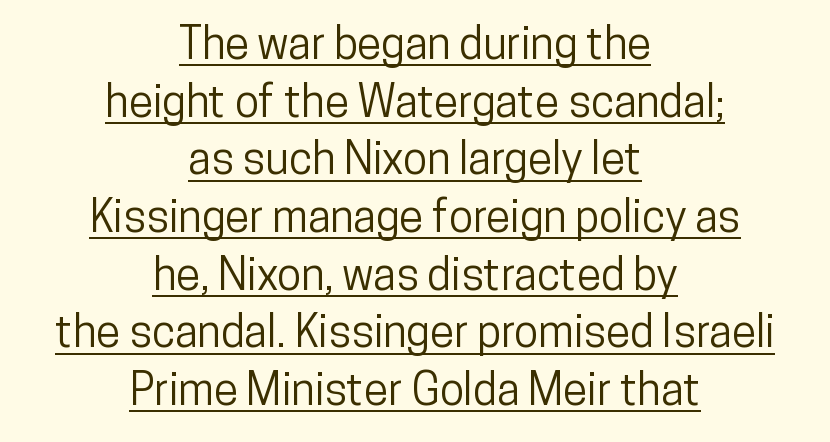
Nothing unusual about the tracking: characters are spaced as the font intends. You could not count columns in this text — the font is proportionally spaced. Where is the straight margin? There isn't one; the lines are centered. Nothing sits at the stroke ends, so this counts as sans-serif. How would I describe the line gaps? Plain and ordinary. A rule runs beneath these lines of type.
